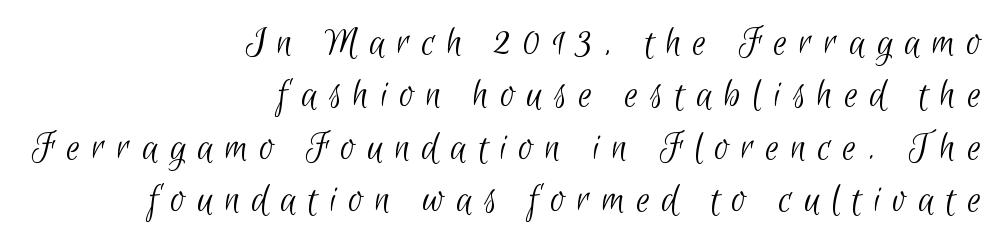
Q: Is the text bold? A: No.
Q: Is the typeface a serif or a sans-serif typeface? A: Sans-serif.
Q: Is the text underlined? A: No.
Q: How is the paragraph aligned? A: Right-aligned.
Q: Is the spacing between letters normal or unusually wide? A: Unusually wide.
Q: Width (condensed, normal, or wide)? A: Condensed.
Q: Stroke contrast? A: Low.
Q: x-height? A: Small.
Q: Monospaced? A: No.
